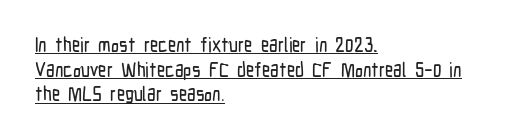
Q: Is the text italic (slanted)? A: No, it is upright.
Q: Is the text underlined? A: Yes.
Q: How is the paragraph aligned? A: Left-aligned.
Q: Is the spacing between letters normal or unusually wide? A: Normal.
